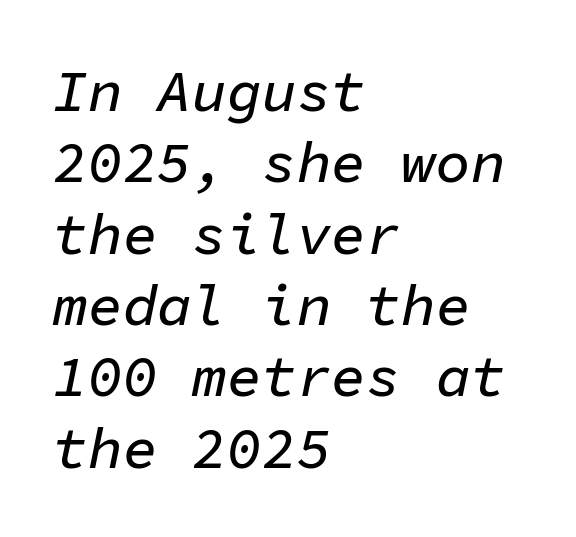
There is no visible air inserted between adjacent glyphs. Which margin do the lines hug? The left one — the right edge is uneven. The text carries the slant typical of an italic or oblique font. A typesetter would call this monospace, since all characters share one set width.
